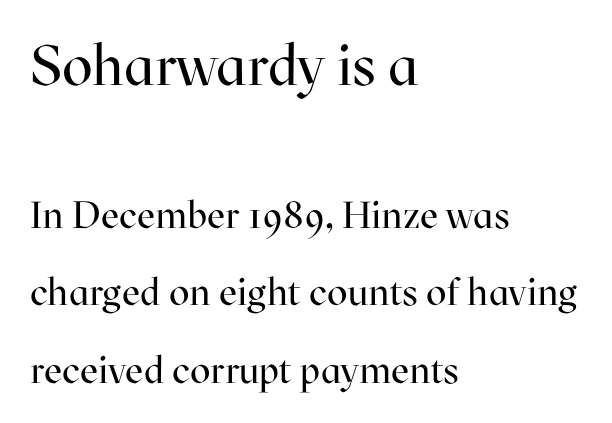
{"serif": "yes", "italic": "no", "bold": "no", "weight": "regular", "width": "normal", "stroke_contrast": "high", "x_height": "medium", "monospaced": "no", "underline": "no", "align": "left", "line_spacing": "loose", "line_spacing_ratio": 2.03, "letter_spacing": "normal", "letter_spacing_em": 0.0, "larger_block": "first", "size_ratio": 1.5, "glyph_px": 57}
